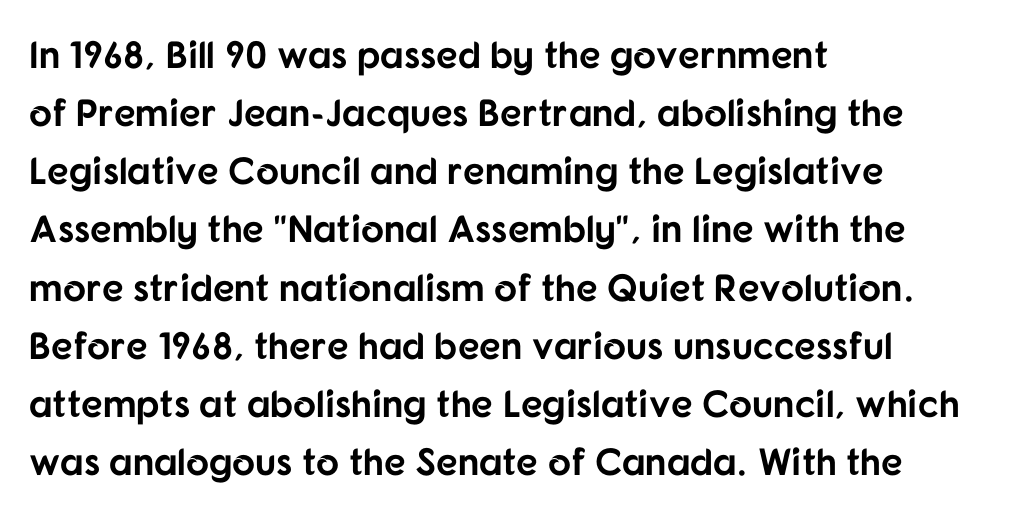
Q: Is the text bold? A: Yes.
Q: Is the text italic (slanted)? A: No, it is upright.
Q: Is the typeface a serif or a sans-serif typeface? A: Sans-serif.
Q: Is the text underlined? A: No.
Q: How is the paragraph aligned? A: Left-aligned.
Q: Is the spacing between letters normal or unusually wide? A: Normal.
Q: Is the spacing between lines tight, normal or loose? A: Normal.
Q: Width (condensed, normal, or wide)? A: Normal.
Q: Stroke contrast? A: Low.
Q: x-height? A: Medium.
Q: Monospaced? A: No.
